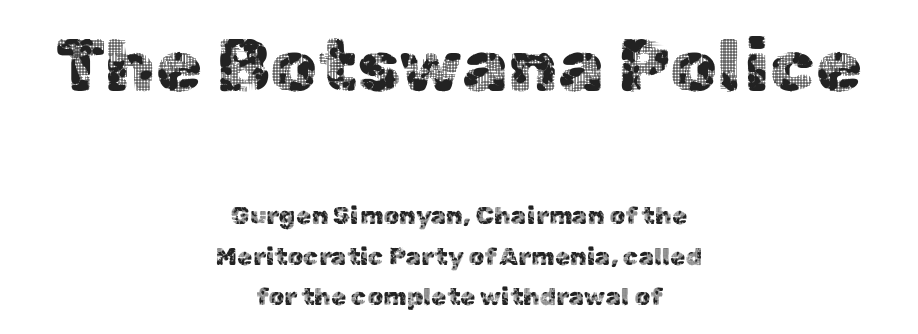
There is no visible air inserted between adjacent glyphs. The leading is moderate, giving the passage an even texture. The area under the type is left untouched. A typesetter would label this face a sans. Caption: multi-line text, centered on the measure. Tall strokes in this sample are plumb rather than angled.
